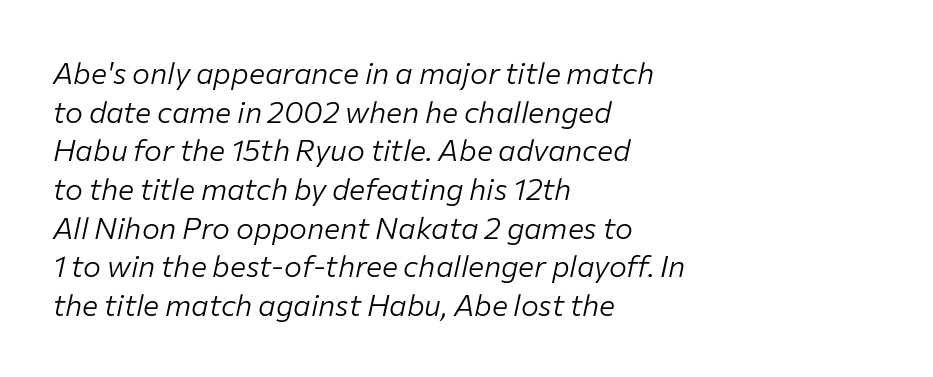
You can tell it's italic because the verticals aren't actually vertical. Proportional: the letters do not fall into vertical columns. Whoever set this chose a conventional vertical rhythm. Notice how the passage keeps a crisp vertical edge on the left only.
